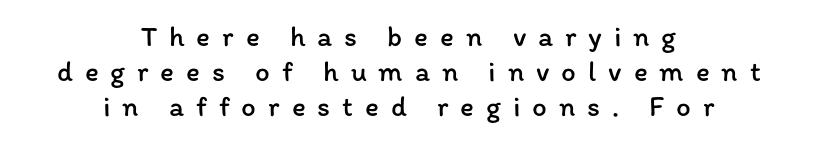
The image shows 29 px regular-weight type, upright; set centered, line spacing 1.2x, unusually wide letter spacing (+0.41 em), not underlined; low stroke contrast and a medium x-height.
